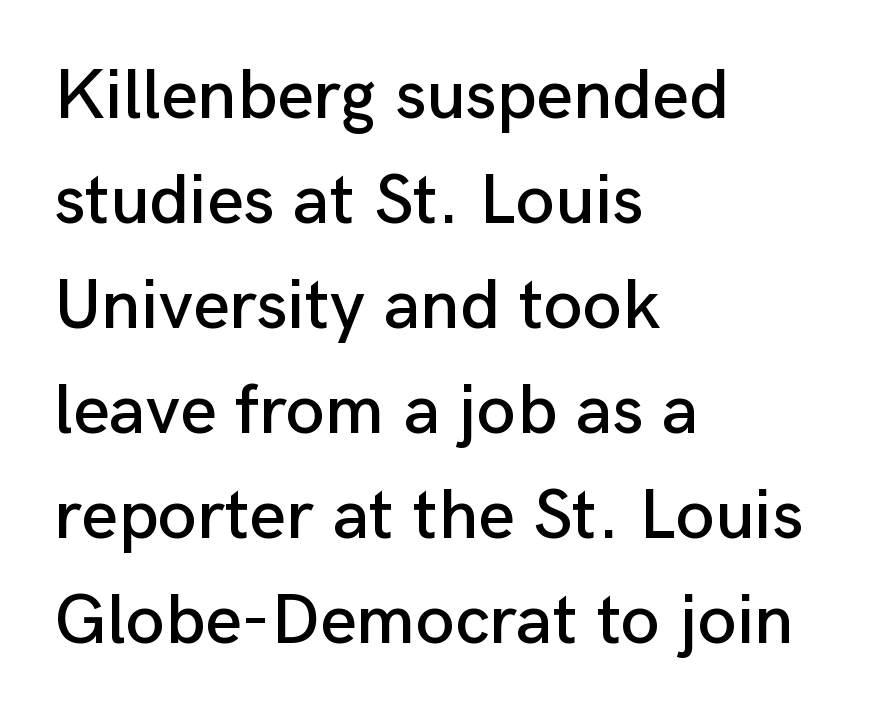
Q: Is the text italic (slanted)? A: No, it is upright.
Q: Is the typeface a serif or a sans-serif typeface? A: Sans-serif.
Q: Is the text underlined? A: No.
Q: How is the paragraph aligned? A: Left-aligned.
Q: Is the spacing between letters normal or unusually wide? A: Normal.
Q: Is the spacing between lines tight, normal or loose? A: Normal.
Q: Width (condensed, normal, or wide)? A: Normal.
Q: Stroke contrast? A: Low.
Q: x-height? A: Medium.
Q: Monospaced? A: No.
